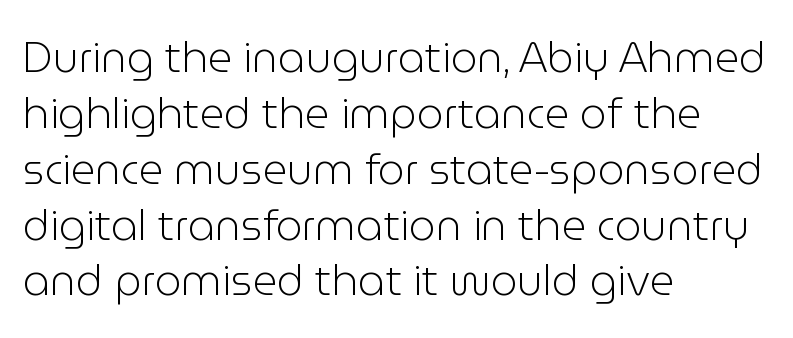
The image shows 42 px light sans-serif type, upright; set left-aligned, normal line spacing (1.33x), normal letter spacing, not underlined; low stroke contrast and a medium x-height.
